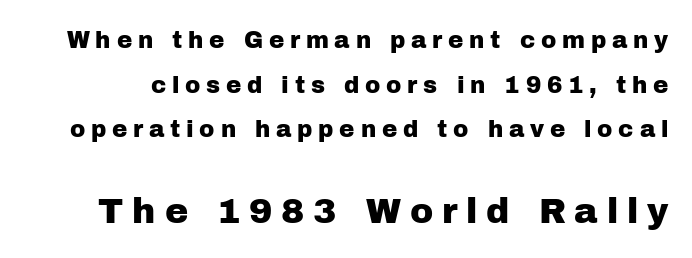
The baseline area is clear. Observe the wide spacing: letters keep a clear distance from each other. The face used here is a sans, in the tradition of grotesques and geometrics. These two chunks differ in scale, with the bottom chunk taking the larger measure. Horizontal bands of white between lines are thick stripes. The passage shown is typed in a proportional face where columns would drift.
